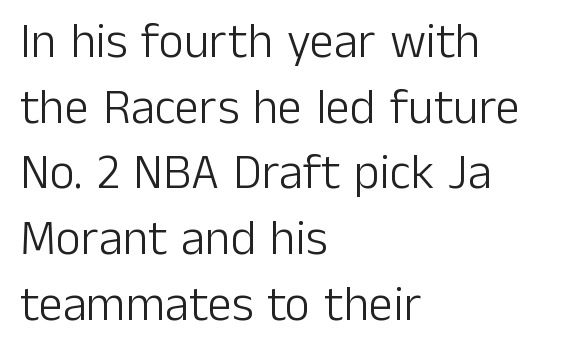
The face used here is proportionally spaced, like ordinary book or web type. The rendering keeps characters at their native spacing. You can tell it's not italic because the verticals are truly vertical. The rag falls on the right side of this text block. Each new line begins a customary step beneath the previous one. These lines are composed in type without serifs.
